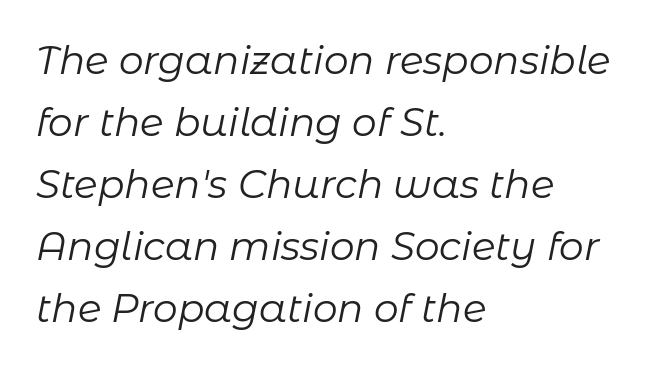
The rendering uses natural spacing where letterforms have individual widths. Is the block centered? No — it sits flush against the left margin. Tracking value appears to be zero — textbook default spacing. Baseline-to-baseline distance is the conventional proportion of letter height.
